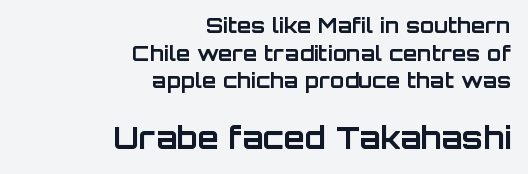
{"serif": "no", "italic": "no", "bold": "yes", "weight": "bold", "width": "normal", "stroke_contrast": "low", "x_height": "large", "monospaced": "no", "underline": "no", "align": "right", "line_spacing": "normal", "line_spacing_ratio": 1.32, "letter_spacing": "normal", "letter_spacing_em": 0.0, "larger_block": "second", "size_ratio": 1.48, "glyph_px": 31}
